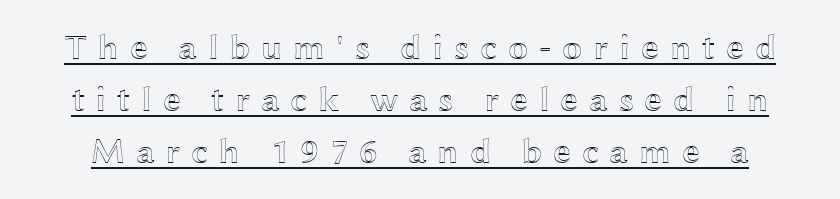
The image shows 36 px wide type, upright; set normal line spacing (1.45x), unusually wide letter spacing (+0.3 em), underlined; a medium x-height.
